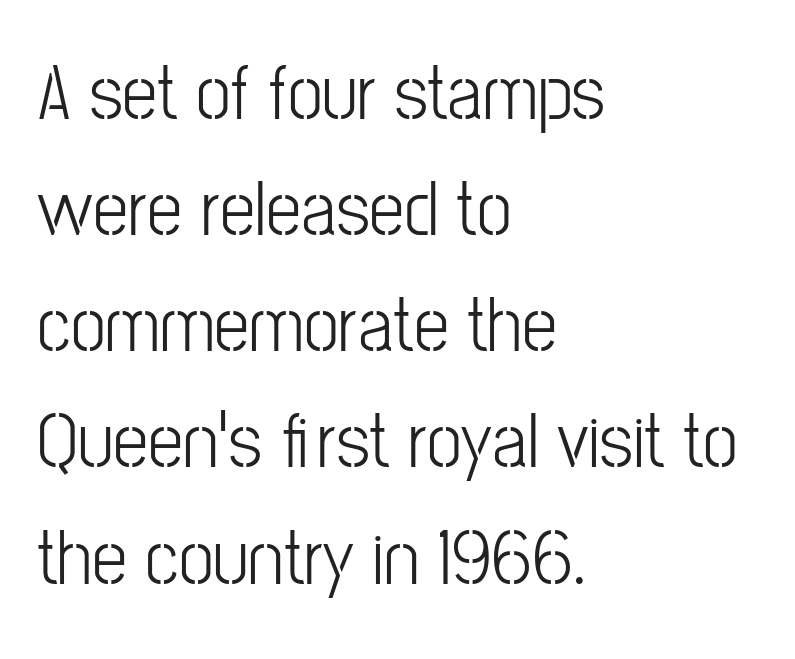
{"serif": "no", "italic": "no", "bold": "no", "weight": "light", "width": "condensed", "stroke_contrast": "low", "x_height": "medium", "monospaced": "no", "underline": "no", "align": "left", "line_spacing": "normal", "line_spacing_ratio": 1.47, "letter_spacing": "normal", "letter_spacing_em": 0.0, "glyph_px": 79}
